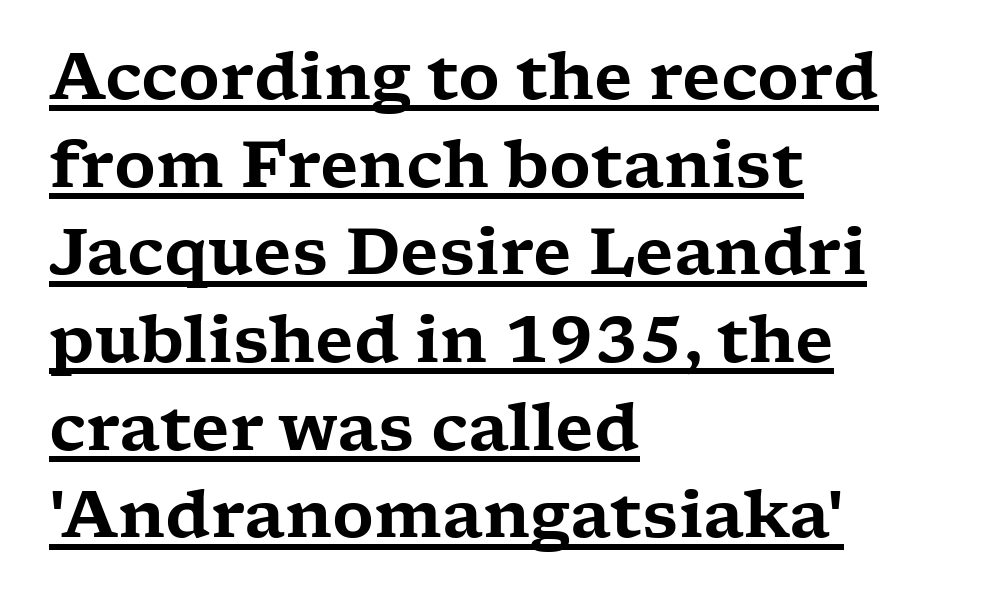
{"serif": "yes", "italic": "no", "width": "wide", "stroke_contrast": "low", "x_height": "medium", "monospaced": "no", "underline": "yes", "align": "left", "line_spacing": "normal", "line_spacing_ratio": 1.37, "letter_spacing": "normal", "letter_spacing_em": 0.0, "glyph_px": 64}
